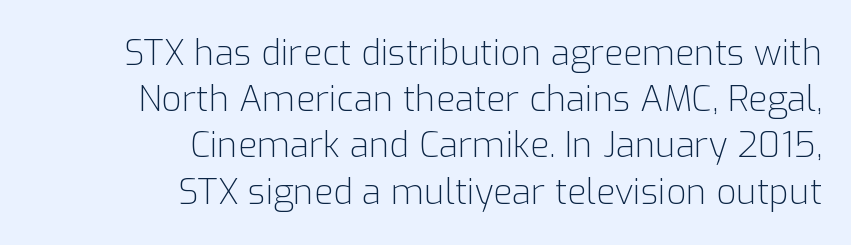
{"serif": "no", "italic": "no", "bold": "no", "weight": "light", "width": "normal", "stroke_contrast": "low", "x_height": "medium", "monospaced": "no", "underline": "no", "align": "right", "line_spacing": "normal", "line_spacing_ratio": 1.32, "letter_spacing": "normal", "letter_spacing_em": 0.0, "glyph_px": 35}
